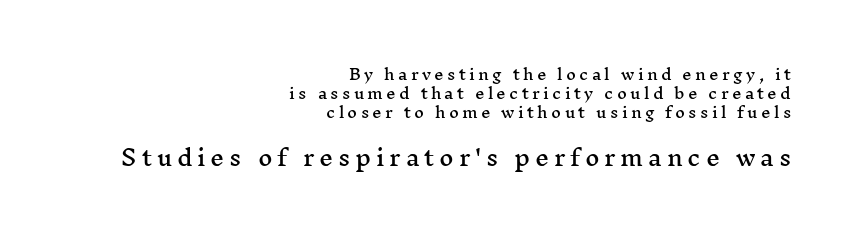
Q: Is the text italic (slanted)? A: No, it is upright.
Q: Is the text underlined? A: No.
Q: How is the paragraph aligned? A: Right-aligned.
Q: Is the spacing between letters normal or unusually wide? A: Unusually wide.
Q: Is the spacing between lines tight, normal or loose? A: Normal.
Q: Which block of text is set in a larger size, the first (top) or the second (bottom)? A: The second (bottom) one.
